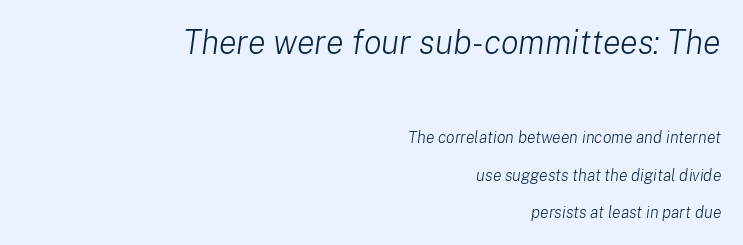
The image shows 33 px light type, italic (leaning right); set right-aligned, loose line spacing (2.37x), normal letter spacing, not underlined; the first (top) block is 2.06x larger; low stroke contrast and a medium x-height.
